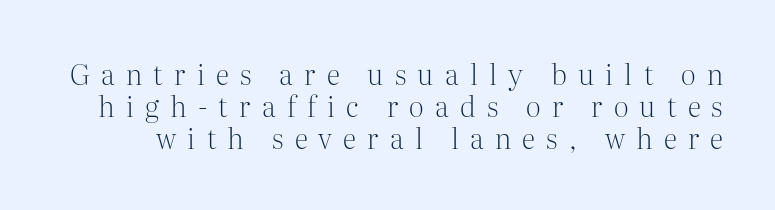
{"serif": "yes", "italic": "no", "bold": "no", "weight": "light", "width": "normal", "stroke_contrast": "medium", "x_height": "medium", "monospaced": "no", "underline": "no", "line_spacing": "tight", "line_spacing_ratio": 1.14, "letter_spacing": "wide", "letter_spacing_em": 0.4, "glyph_px": 28}
